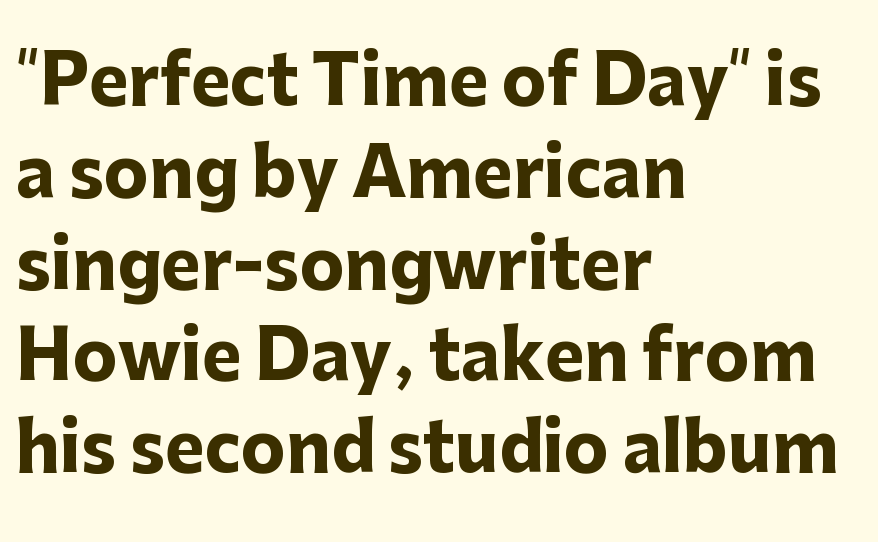
The image shows 67 px heavy sans-serif type, upright; set left-aligned, normal line spacing (1.37x), normal letter spacing, not underlined; low stroke contrast and a medium x-height.
